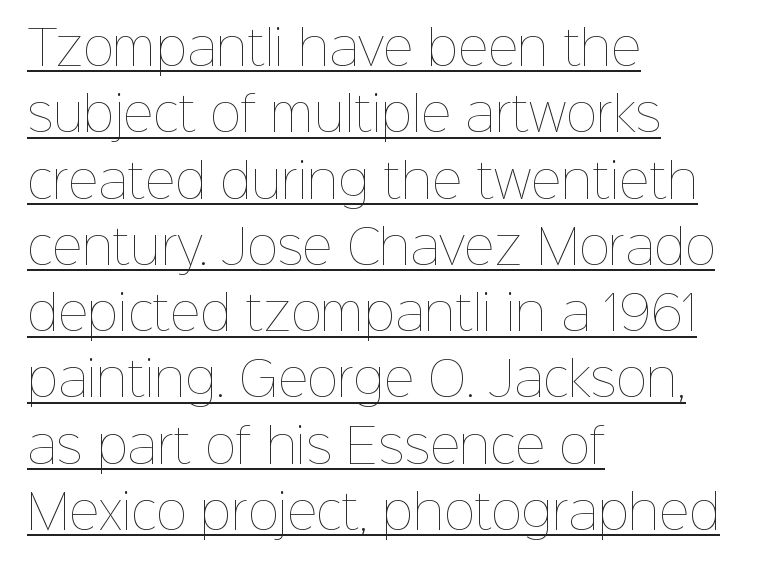
Tall strokes in this sample are plumb rather than angled. Every word sits above its own underline. The paragraph shown leans on its left margin. Stems here are at most as thick as an everyday book face. Here the designer chose a conventional face with non-uniform glyph widths.
